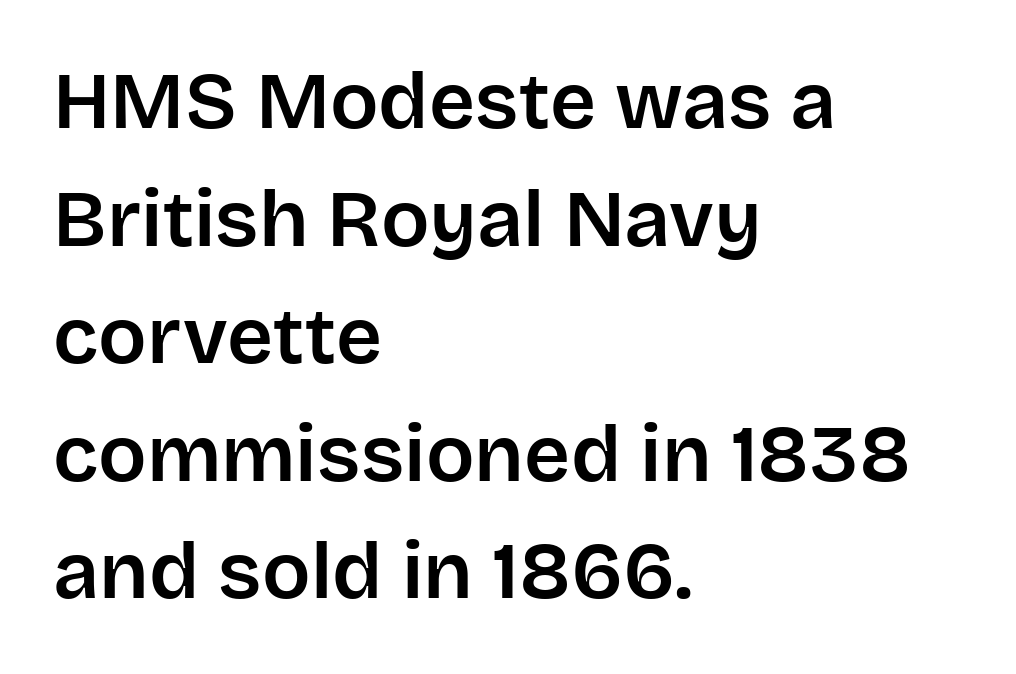
{"serif": "no", "italic": "no", "width": "normal", "stroke_contrast": "low", "x_height": "large", "monospaced": "no", "underline": "no", "align": "left", "line_spacing": "normal", "line_spacing_ratio": 1.47, "letter_spacing": "normal", "letter_spacing_em": 0.0, "glyph_px": 80}
